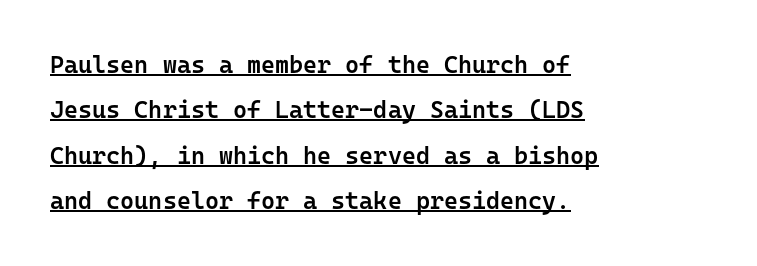
{"italic": "no", "bold": "semi", "underline": "yes", "align": "left", "line_spacing_ratio": 1.89, "letter_spacing": "normal", "letter_spacing_em": 0.0, "glyph_px": 24}
